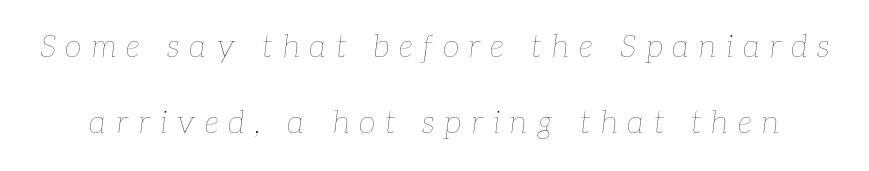
{"italic": "yes", "lean": "right", "slant_degrees": 7, "bold": "no", "weight": "thin", "width": "normal", "stroke_contrast": "low", "x_height": "medium", "monospaced": "no", "underline": "no", "line_spacing": "loose", "line_spacing_ratio": 2.44, "letter_spacing": "wide", "letter_spacing_em": 0.31, "glyph_px": 31}
